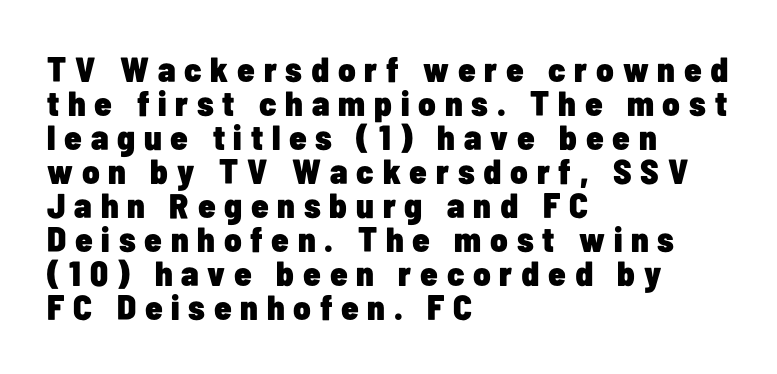
{"serif": "no", "italic": "no", "bold": "yes", "weight": "heavy", "width": "condensed", "stroke_contrast": "low", "x_height": "medium", "monospaced": "no", "underline": "no", "align": "left", "line_spacing": "tight", "line_spacing_ratio": 0.97, "letter_spacing": "wide", "letter_spacing_em": 0.25, "glyph_px": 35}
